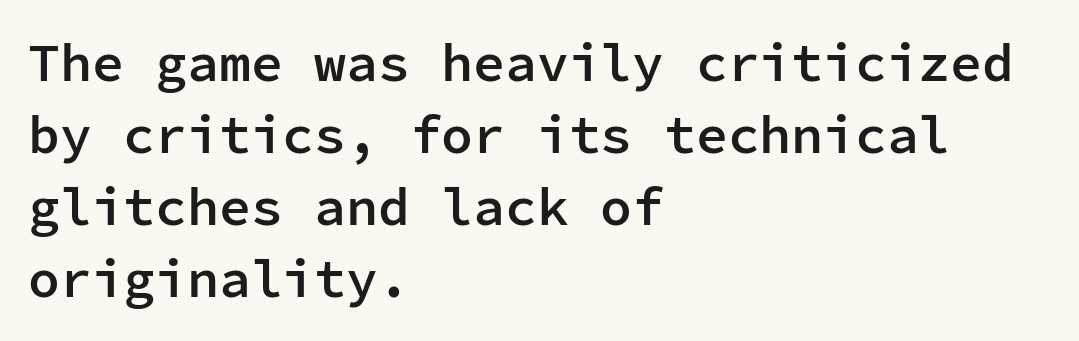
The image shows 53 px semibold sans-serif type, upright, monospaced; set left-aligned, normal line spacing (1.36x), normal letter spacing, not underlined; low stroke contrast and a medium x-height.
